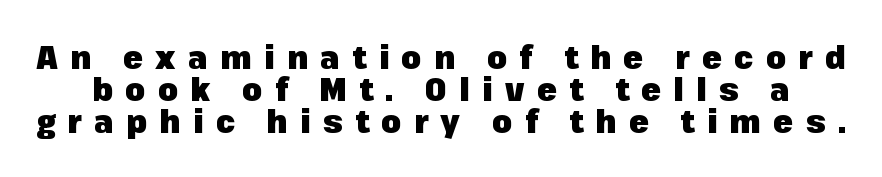
Does the lettering tilt? It doesn't — this is upright. Pretty heavy lettering here — definitely bold. Letterform terminals end flat and unadorned throughout the passage. The strip under each line holds only bare page.
